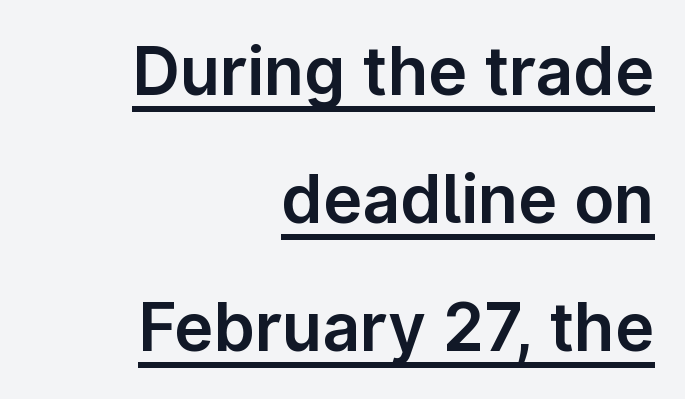
The image shows 66 px sans-serif type, upright; set right-aligned, loose line spacing (1.94x), normal letter spacing, underlined; low stroke contrast and a medium x-height.
